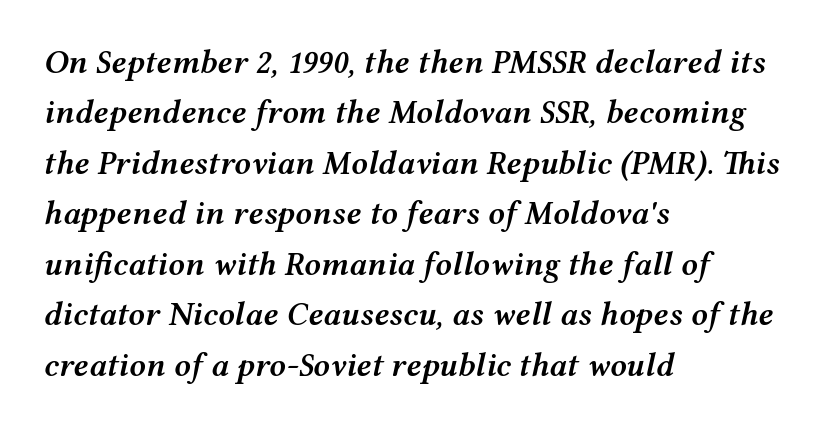
The image shows 33 px semibold, wide type, italic (leaning right); set left-aligned, normal line spacing (1.53x), normal letter spacing, not underlined; medium stroke contrast and a medium x-height.
